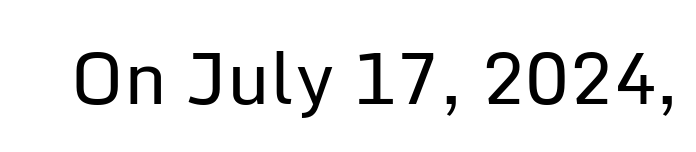
Q: Is the text bold? A: No.
Q: Is the text italic (slanted)? A: No, it is upright.
Q: Is the typeface a serif or a sans-serif typeface? A: Sans-serif.
Q: Is the text underlined? A: No.
Q: Is the spacing between letters normal or unusually wide? A: Normal.
Q: Width (condensed, normal, or wide)? A: Normal.
Q: Stroke contrast? A: Low.
Q: x-height? A: Medium.
Q: Monospaced? A: No.
